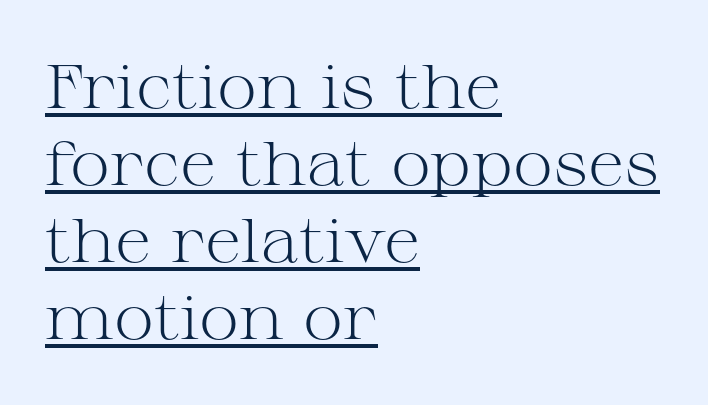
Q: Is the text bold? A: No.
Q: Is the text italic (slanted)? A: No, it is upright.
Q: Is the typeface a serif or a sans-serif typeface? A: Serif.
Q: Is the text underlined? A: Yes.
Q: How is the paragraph aligned? A: Left-aligned.
Q: Is the spacing between letters normal or unusually wide? A: Normal.
Q: Is the spacing between lines tight, normal or loose? A: Normal.
Q: Width (condensed, normal, or wide)? A: Wide.
Q: Stroke contrast? A: Medium.
Q: x-height? A: Medium.
Q: Monospaced? A: No.
